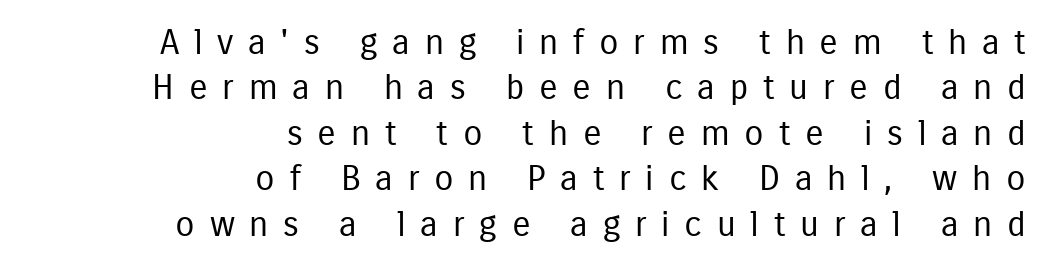
The image shows 35 px regular-weight, condensed sans-serif type, upright; set right-aligned, normal line spacing (1.3x), unusually wide letter spacing (+0.42 em), not underlined; low stroke contrast and a medium x-height.
